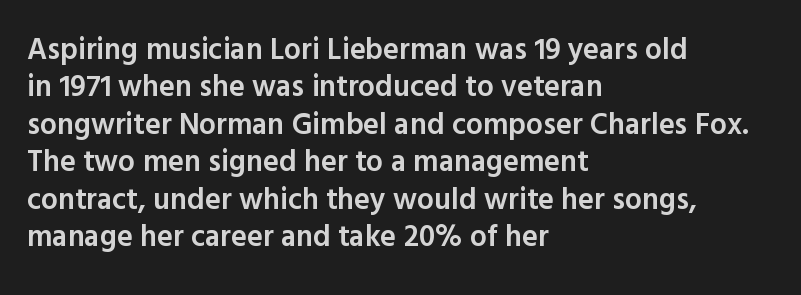
This is the in-between weight designers call semibold or demi. The leading is moderate, giving the passage an even texture. This rendering features lettering with no underline. The rendering uses natural spacing where letterforms have individual widths. Tracking here is standard; glyphs follow each other at the usual distance. Teacher's note: observe the even left margin — that is flush-left alignment.
